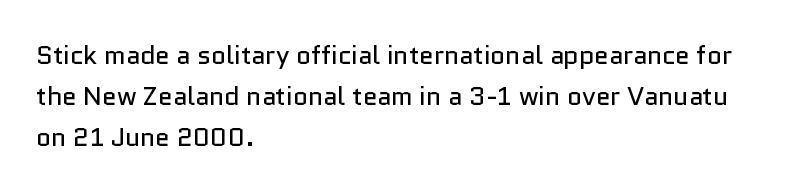
Q: Is the text bold? A: No.
Q: Is the text italic (slanted)? A: No, it is upright.
Q: Is the text underlined? A: No.
Q: How is the paragraph aligned? A: Left-aligned.
Q: Is the spacing between letters normal or unusually wide? A: Normal.
Q: Is the spacing between lines tight, normal or loose? A: Normal.
